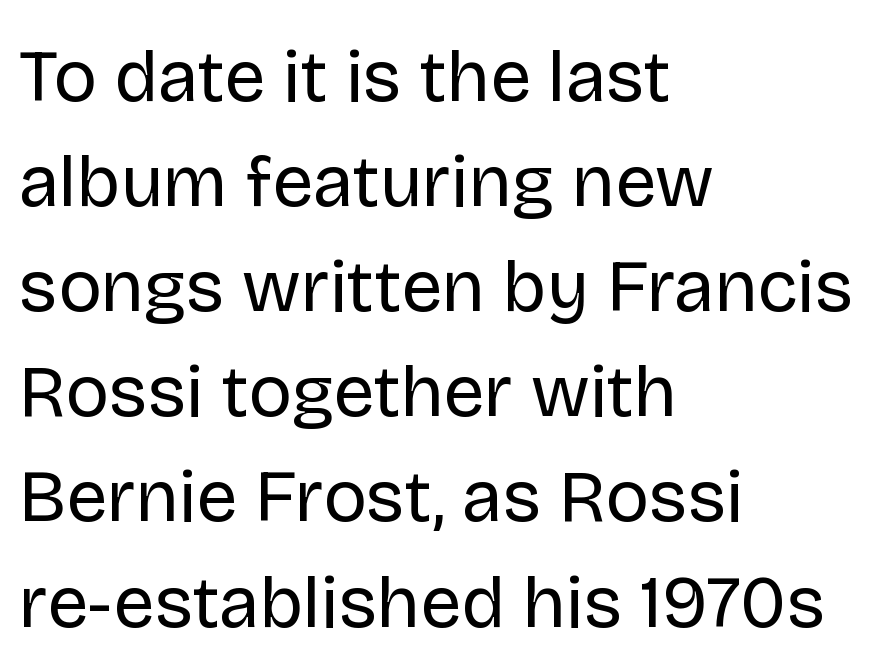
The image shows 73 px regular-weight sans-serif type, upright; set left-aligned, normal line spacing (1.44x), normal letter spacing, not underlined; low stroke contrast and a large x-height.
